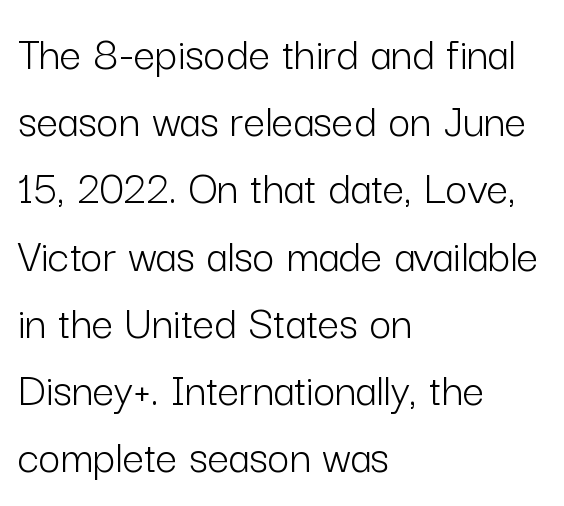
The image shows 48 px light sans-serif type, upright; set left-aligned, normal line spacing (1.4x), normal letter spacing, not underlined; low stroke contrast and a medium x-height.
